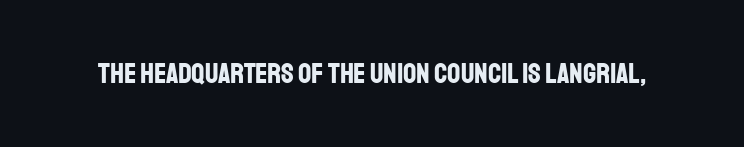
The image shows 29 px bold, condensed sans-serif type, upright; set normal letter spacing, not underlined; low stroke contrast and a large x-height.
